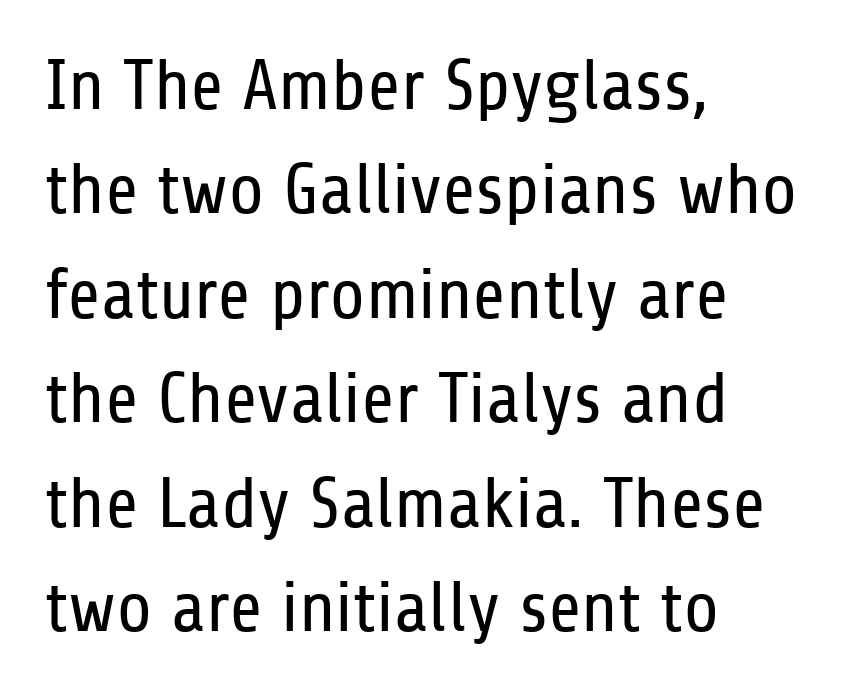
The image shows 72 px regular-weight, condensed sans-serif type, upright; set left-aligned, normal line spacing (1.45x), normal letter spacing, not underlined; low stroke contrast and a medium x-height.
